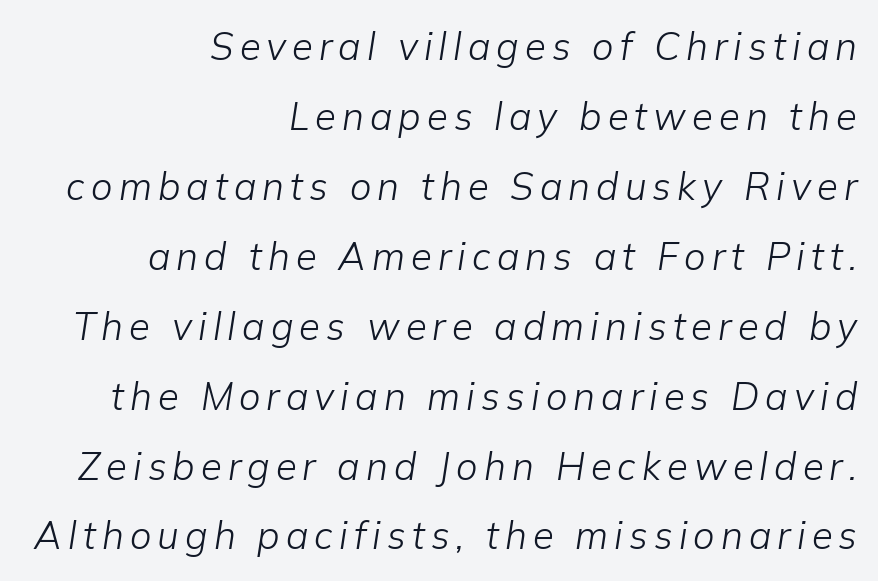
The image shows 38 px light type, italic (leaning right); set right-aligned, line spacing 1.84x, not underlined; low stroke contrast and a medium x-height.
